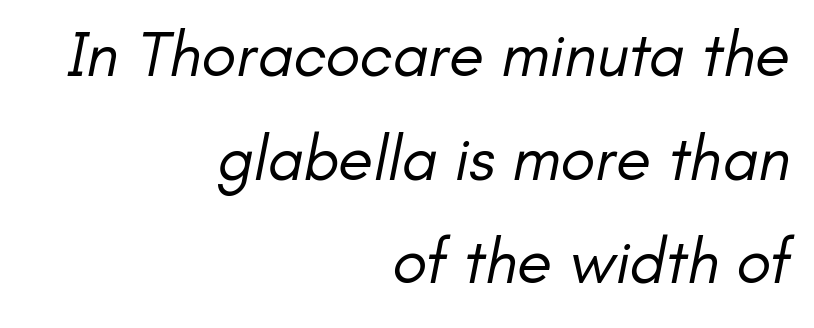
Q: Is the text bold? A: No.
Q: Is the typeface a serif or a sans-serif typeface? A: Sans-serif.
Q: Is the text underlined? A: No.
Q: How is the paragraph aligned? A: Right-aligned.
Q: Is the spacing between letters normal or unusually wide? A: Normal.
Q: Is the spacing between lines tight, normal or loose? A: Normal.
Q: Width (condensed, normal, or wide)? A: Normal.
Q: Stroke contrast? A: Low.
Q: x-height? A: Small.
Q: Monospaced? A: No.
